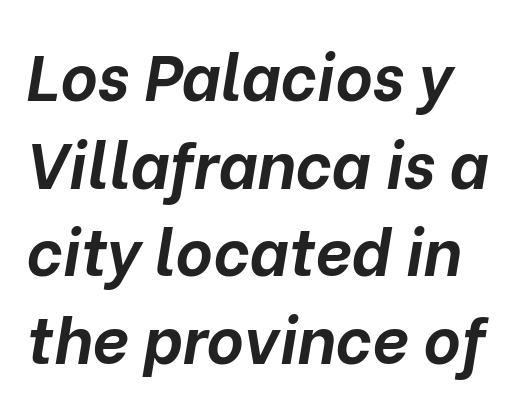
Look at the tracking — it's just the regular setting, nothing added. These words are printed bold, with thick strokes throughout. Each letter keeps its own natural width here, so spacing adapts to shape. Slanted lettering throughout. The designer left line spacing at the default. Plain, unruled lines of type.
